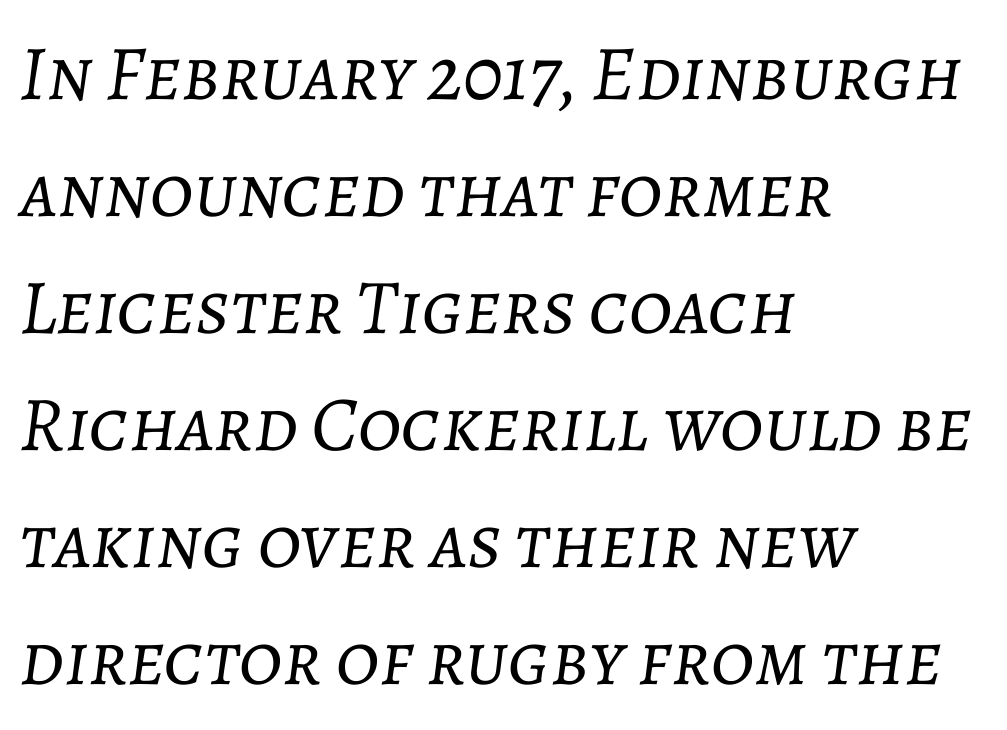
Underline: absent. These lines keep a tight, regular rhythm from letter to letter. Rendered with sloped, italic letterforms. A typesetter would call this proportional, since set widths differ per character. The rendering anchors every line to the left-hand side.
